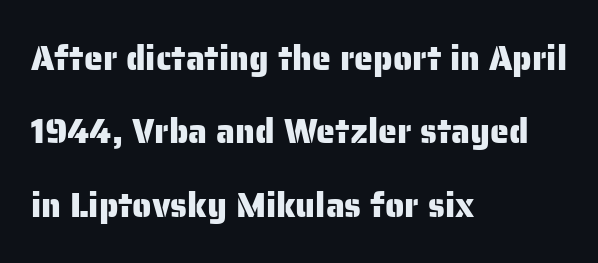
{"serif": "no", "italic": "no", "width": "normal", "stroke_contrast": "low", "x_height": "medium", "monospaced": "no", "underline": "no", "align": "left", "line_spacing": "loose", "line_spacing_ratio": 2.16, "letter_spacing": "normal", "letter_spacing_em": 0.0, "glyph_px": 34}
